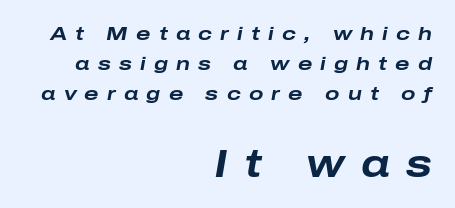
Q: Is the text bold? A: Yes.
Q: Is the text italic (slanted)? A: Yes, it leans right by about 10 degrees.
Q: Is the text underlined? A: No.
Q: How is the paragraph aligned? A: Right-aligned.
Q: Is the spacing between letters normal or unusually wide? A: Unusually wide.
Q: Is the spacing between lines tight, normal or loose? A: Normal.
Q: Which block of text is set in a larger size, the first (top) or the second (bottom)? A: The second (bottom) one.
Q: Width (condensed, normal, or wide)? A: Wide.
Q: Stroke contrast? A: Low.
Q: x-height? A: Medium.
Q: Monospaced? A: No.
